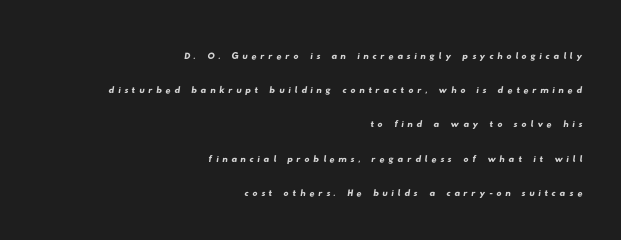
Bare-footed words on every line. A flush-right, rag-left setting is used for this passage. Vertically, the passage feels balanced, rows spaced as you'd expect.
